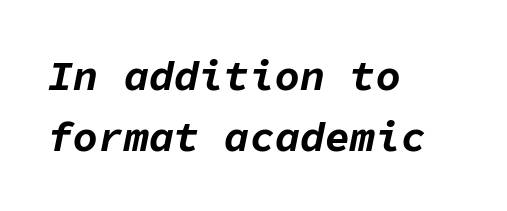
Q: Is the text bold? A: Yes.
Q: Is the text italic (slanted)? A: Yes, it leans right by about 11 degrees.
Q: Is the text underlined? A: No.
Q: How is the paragraph aligned? A: Left-aligned.
Q: Is the spacing between letters normal or unusually wide? A: Normal.
Q: Is the spacing between lines tight, normal or loose? A: Normal.
Q: Width (condensed, normal, or wide)? A: Normal.
Q: Stroke contrast? A: Low.
Q: x-height? A: Medium.
Q: Monospaced? A: Yes.
